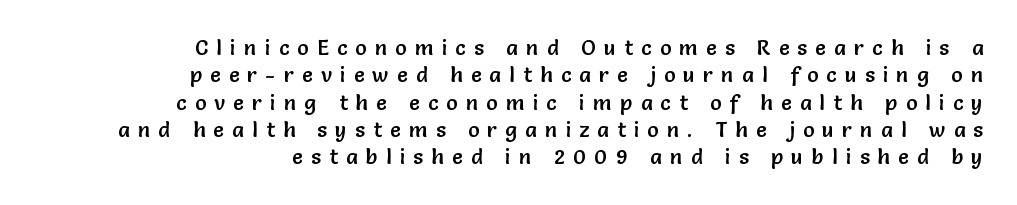
The image shows 21 px text type, upright; set right-aligned, normal line spacing (1.3x), unusually wide letter spacing (+0.4 em), not underlined.
